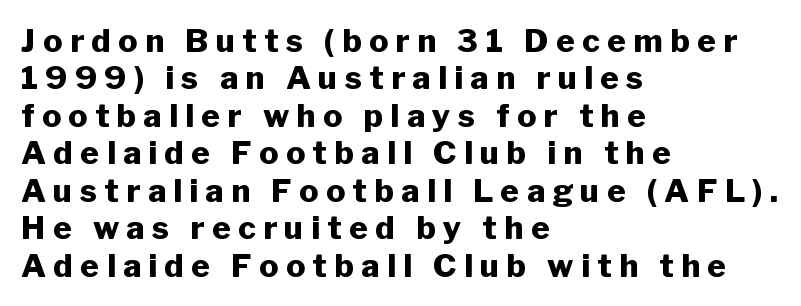
{"serif": "no", "italic": "no", "bold": "yes", "weight": "heavy", "width": "normal", "stroke_contrast": "low", "x_height": "medium", "monospaced": "no", "underline": "no", "align": "left", "line_spacing_ratio": 1.17, "letter_spacing": "wide", "letter_spacing_em": 0.23, "glyph_px": 32}
